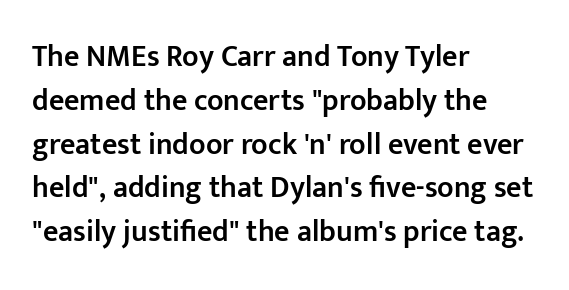
Q: Is the text bold? A: Semi-bold.
Q: Is the text italic (slanted)? A: No, it is upright.
Q: Is the typeface a serif or a sans-serif typeface? A: Sans-serif.
Q: Is the text underlined? A: No.
Q: How is the paragraph aligned? A: Left-aligned.
Q: Is the spacing between letters normal or unusually wide? A: Normal.
Q: Is the spacing between lines tight, normal or loose? A: Normal.
Q: Width (condensed, normal, or wide)? A: Normal.
Q: Stroke contrast? A: Low.
Q: x-height? A: Medium.
Q: Monospaced? A: No.
